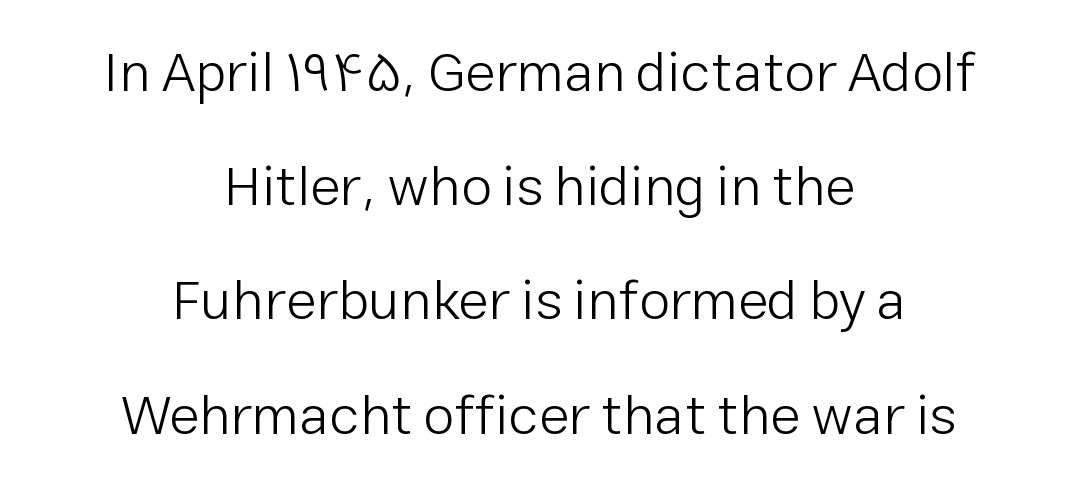
The image shows 56 px light sans-serif type, upright; set centered, loose line spacing (2.04x), normal letter spacing, not underlined; low stroke contrast and a medium x-height.
